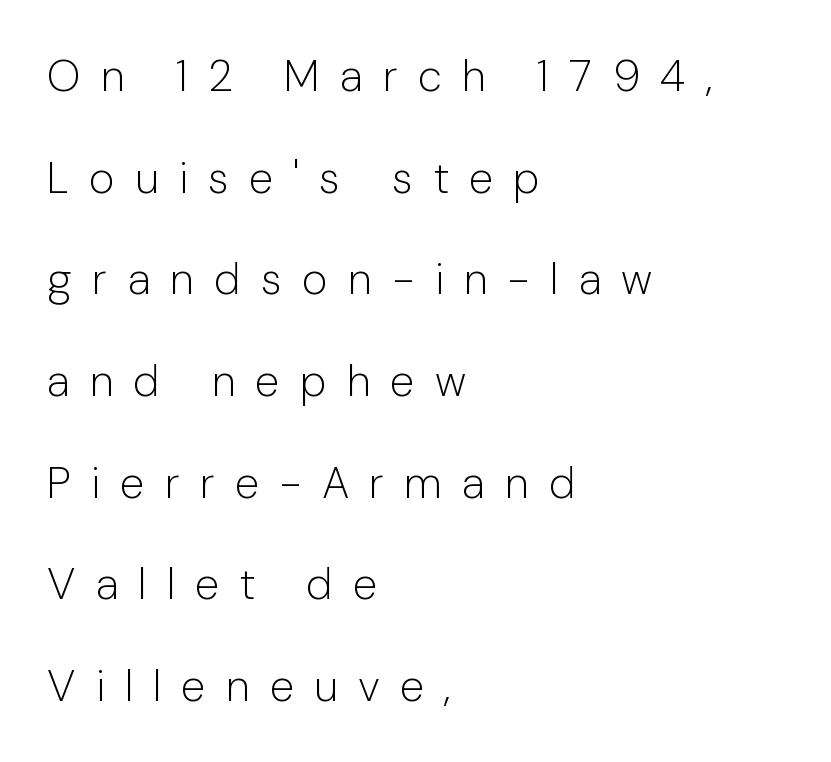
The image shows 44 px light sans-serif type, upright; set left-aligned, loose line spacing (2.31x), unusually wide letter spacing (+0.46 em), not underlined; low stroke contrast and a medium x-height.
